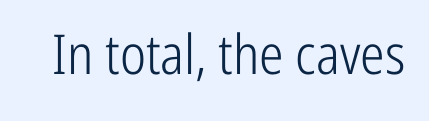
{"serif": "no", "italic": "no", "bold": "no", "weight": "light", "width": "condensed", "stroke_contrast": "low", "x_height": "medium", "monospaced": "no", "underline": "no", "letter_spacing": "normal", "letter_spacing_em": 0.0, "glyph_px": 55}
